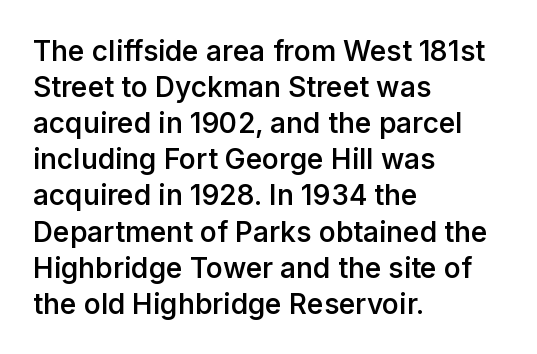
One-word summary of the alignment: left. The sample has been set in demibold, a notch under bold. Italic? Not at all — the glyphs are vertical. A normal amount of white space separates one row of letters from the next.
